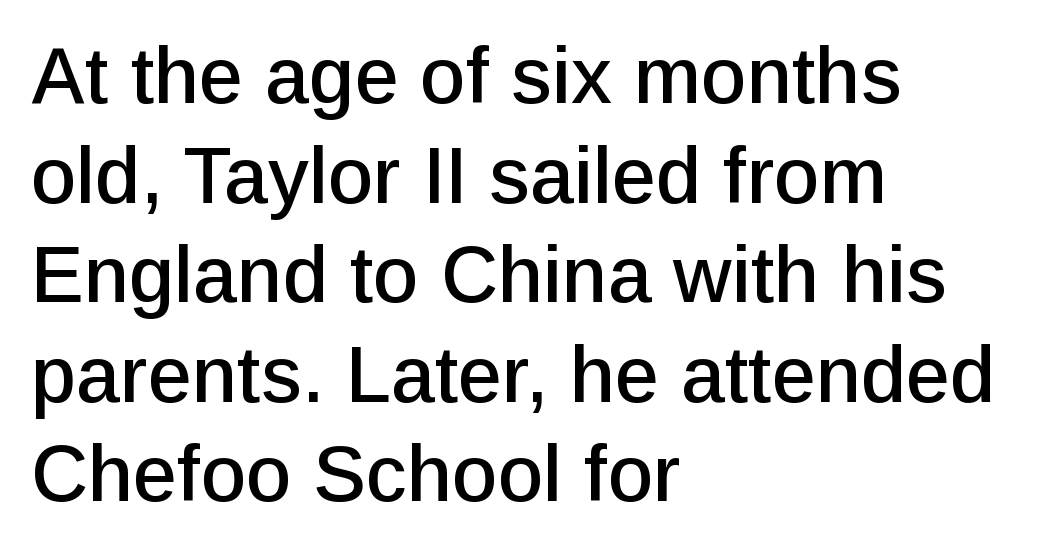
Q: Is the text italic (slanted)? A: No, it is upright.
Q: Is the typeface a serif or a sans-serif typeface? A: Sans-serif.
Q: Is the text underlined? A: No.
Q: How is the paragraph aligned? A: Left-aligned.
Q: Is the spacing between letters normal or unusually wide? A: Normal.
Q: Is the spacing between lines tight, normal or loose? A: Normal.
Q: Width (condensed, normal, or wide)? A: Normal.
Q: Stroke contrast? A: Low.
Q: x-height? A: Medium.
Q: Monospaced? A: No.
